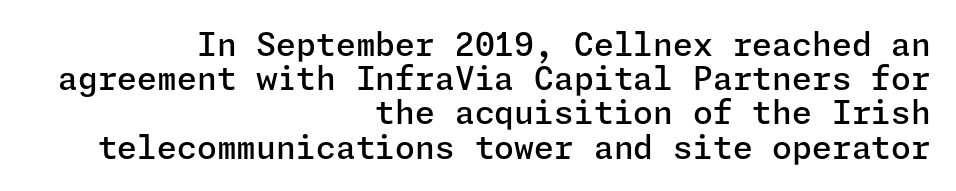
The image shows 32 px semibold sans-serif type, upright; set right-aligned, tight line spacing (1.07x), normal letter spacing, not underlined; low stroke contrast and a medium x-height.
